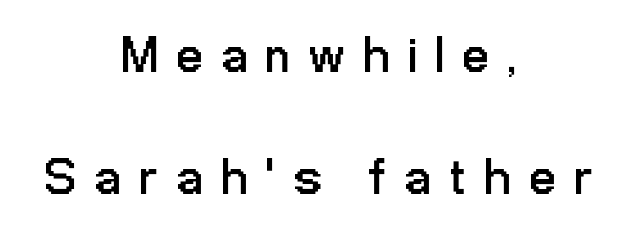
{"serif": "no", "italic": "no", "bold": "no", "weight": "regular", "width": "condensed", "stroke_contrast": "low", "x_height": "medium", "monospaced": "no", "underline": "no", "align": "center", "line_spacing": "loose", "line_spacing_ratio": 2.39, "letter_spacing": "wide", "letter_spacing_em": 0.38, "glyph_px": 51}
